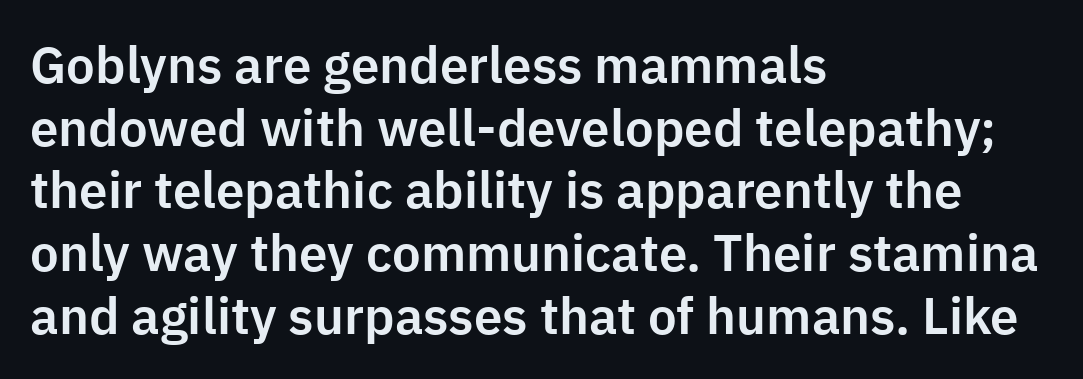
The image shows 51 px sans-serif type, upright; set left-aligned, line spacing 1.23x, normal letter spacing, not underlined; low stroke contrast and a medium x-height.
